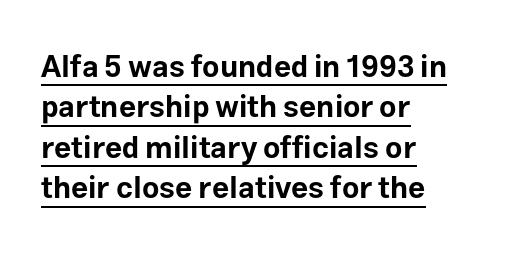
The image shows 30 px bold sans-serif type, upright; set left-aligned, normal line spacing (1.35x), normal letter spacing, underlined; low stroke contrast and a medium x-height.
